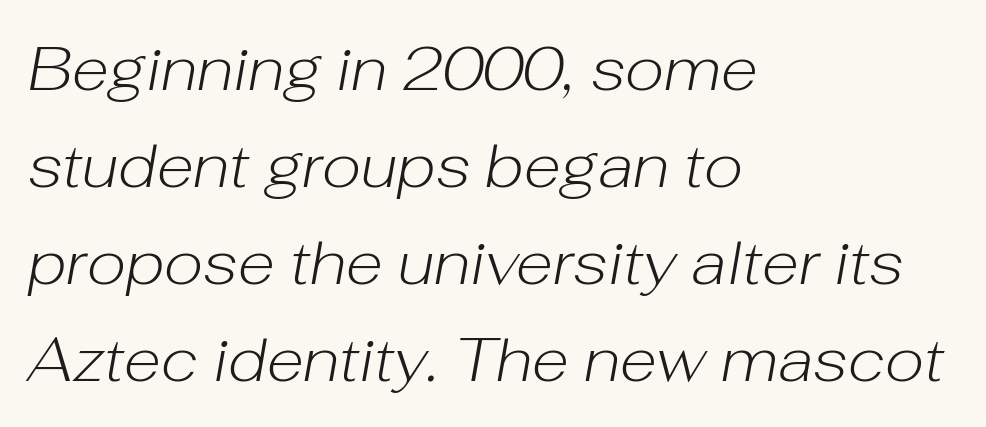
{"italic": "yes", "lean": "right", "slant_degrees": 10, "bold": "no", "weight": "light", "width": "normal", "stroke_contrast": "low", "x_height": "medium", "monospaced": "no", "underline": "no", "align": "left", "line_spacing": "normal", "line_spacing_ratio": 1.59, "letter_spacing": "normal", "letter_spacing_em": 0.0, "glyph_px": 61}
